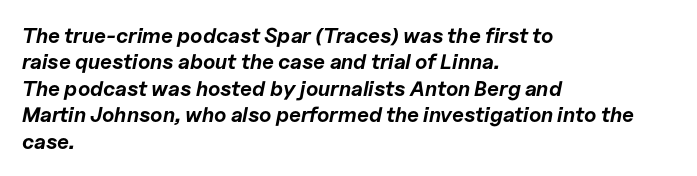
No extra tracking has been applied to these lines. Just letters on the line, the space beneath them empty. The block of text has a typical density, with ordinary space between rows. These lines stack with their left ends in a neat column. Would a proofreader flag this as italicized? Yes. What weight is shown? A full bold with thick strokes.
